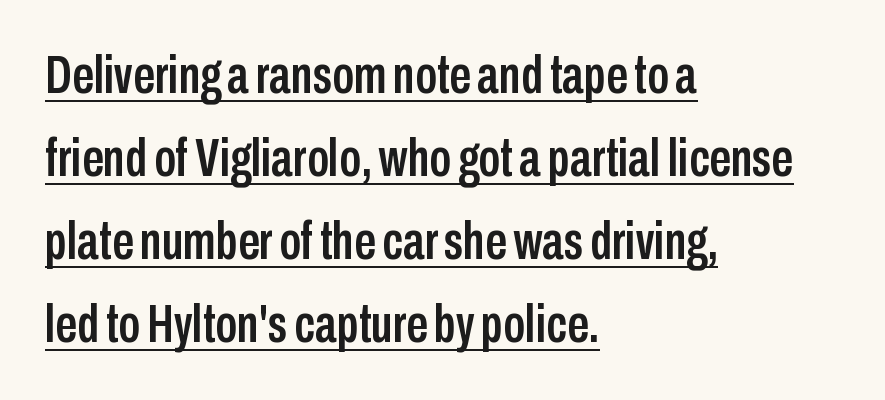
{"serif": "no", "italic": "no", "width": "condensed", "stroke_contrast": "low", "x_height": "medium", "monospaced": "no", "underline": "yes", "align": "left", "line_spacing": "normal", "line_spacing_ratio": 1.54, "letter_spacing": "normal", "letter_spacing_em": 0.0, "glyph_px": 54}
